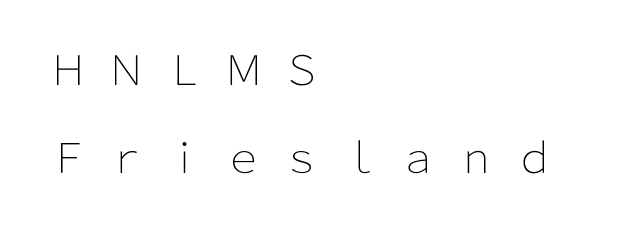
Q: Is the text bold? A: No.
Q: Is the text italic (slanted)? A: No, it is upright.
Q: Is the typeface a serif or a sans-serif typeface? A: Sans-serif.
Q: Is the text underlined? A: No.
Q: How is the paragraph aligned? A: Left-aligned.
Q: Is the spacing between letters normal or unusually wide? A: Unusually wide.
Q: Is the spacing between lines tight, normal or loose? A: Loose.
Q: Width (condensed, normal, or wide)? A: Normal.
Q: Stroke contrast? A: Low.
Q: x-height? A: Medium.
Q: Monospaced? A: No.
